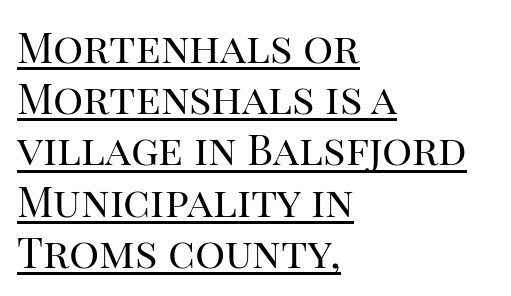
Q: Is the text bold? A: No.
Q: Is the text italic (slanted)? A: No, it is upright.
Q: Is the typeface a serif or a sans-serif typeface? A: Serif.
Q: Is the text underlined? A: Yes.
Q: How is the paragraph aligned? A: Left-aligned.
Q: Is the spacing between letters normal or unusually wide? A: Normal.
Q: Width (condensed, normal, or wide)? A: Normal.
Q: Stroke contrast? A: High.
Q: x-height? A: Large.
Q: Monospaced? A: No.
